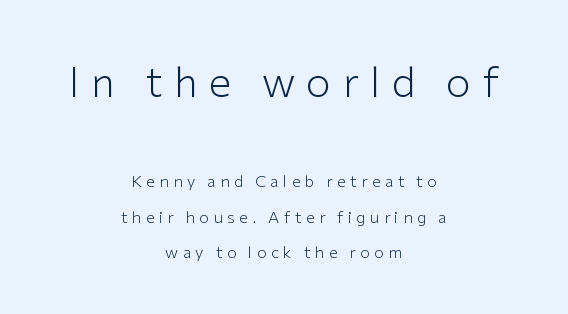
Q: Is the text bold? A: No.
Q: Is the text italic (slanted)? A: No, it is upright.
Q: Is the typeface a serif or a sans-serif typeface? A: Sans-serif.
Q: Is the text underlined? A: No.
Q: How is the paragraph aligned? A: Centered.
Q: Is the spacing between letters normal or unusually wide? A: Unusually wide.
Q: Is the spacing between lines tight, normal or loose? A: Loose.
Q: Which block of text is set in a larger size, the first (top) or the second (bottom)? A: The first (top) one.
Q: Width (condensed, normal, or wide)? A: Normal.
Q: Stroke contrast? A: Low.
Q: x-height? A: Medium.
Q: Monospaced? A: No.
